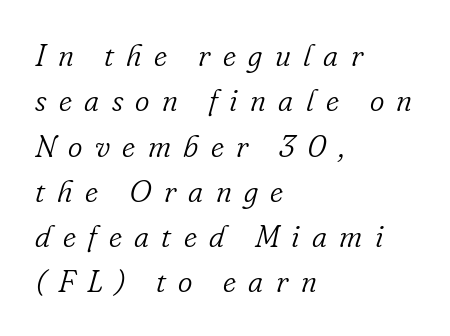
The image shows 31 px light serif type, italic (leaning right); set left-aligned, normal line spacing (1.46x), unusually wide letter spacing (+0.4 em), not underlined; low stroke contrast and a small x-height.
